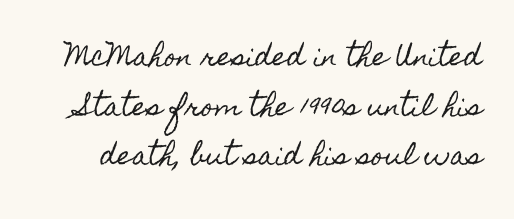
{"underline": "no", "line_spacing": "loose", "line_spacing_ratio": 1.99, "letter_spacing": "normal", "letter_spacing_em": 0.0, "glyph_px": 25}
